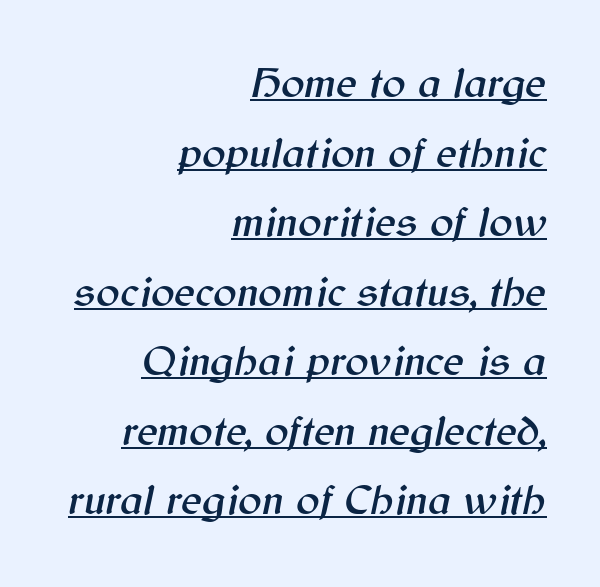
Q: Is the text italic (slanted)? A: Yes, it leans right by about 12 degrees.
Q: Is the text underlined? A: Yes.
Q: How is the paragraph aligned? A: Right-aligned.
Q: Is the spacing between letters normal or unusually wide? A: Normal.
Q: Is the spacing between lines tight, normal or loose? A: Normal.
Q: Width (condensed, normal, or wide)? A: Normal.
Q: Stroke contrast? A: Medium.
Q: x-height? A: Medium.
Q: Monospaced? A: No.
